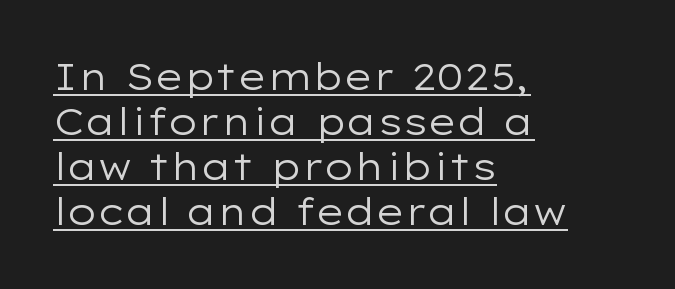
The image shows 37 px regular-weight, wide sans-serif type, upright; set left-aligned, line spacing 1.22x, normal letter spacing, underlined; low stroke contrast and a medium x-height.
